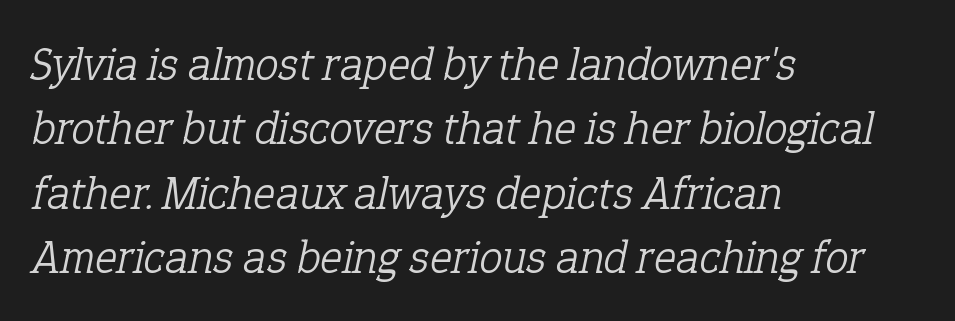
{"serif": "yes", "italic": "yes", "lean": "right", "slant_degrees": 12, "bold": "no", "weight": "light", "width": "normal", "stroke_contrast": "low", "x_height": "medium", "monospaced": "no", "underline": "no", "align": "left", "line_spacing": "normal", "line_spacing_ratio": 1.37, "letter_spacing": "normal", "letter_spacing_em": 0.0, "glyph_px": 47}
